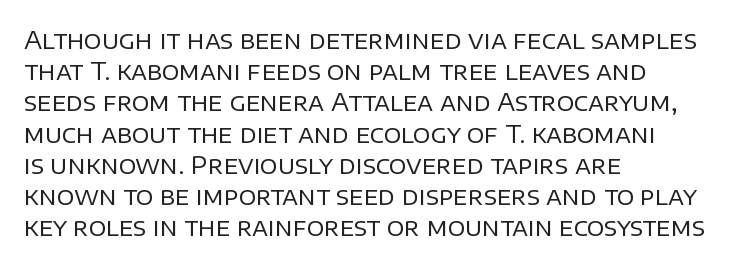
The image shows 24 px text type, upright; set left-aligned, normal line spacing (1.3x), normal letter spacing, not underlined.
